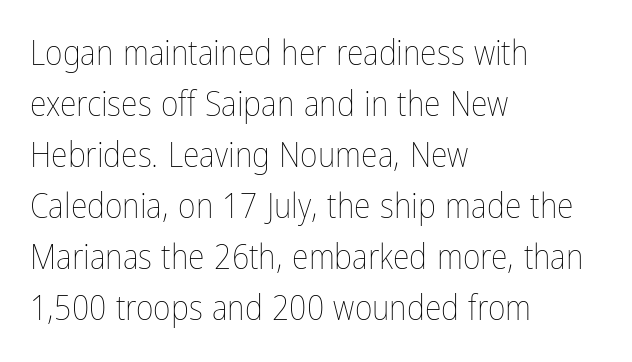
The image shows 34 px thin, condensed type, upright; set left-aligned, normal line spacing (1.5x), normal letter spacing, not underlined; low stroke contrast and a medium x-height.
